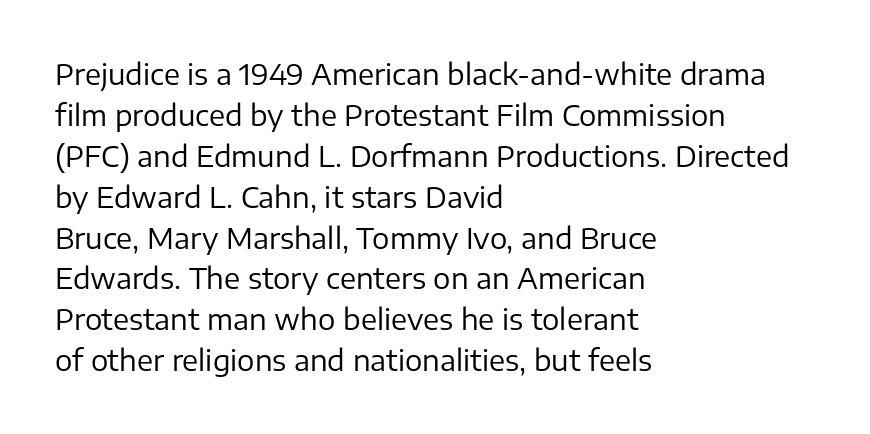
{"serif": "no", "italic": "no", "bold": "no", "weight": "regular", "width": "normal", "stroke_contrast": "low", "x_height": "medium", "monospaced": "no", "underline": "no", "align": "left", "line_spacing": "normal", "line_spacing_ratio": 1.41, "letter_spacing": "normal", "letter_spacing_em": 0.0, "glyph_px": 29}
